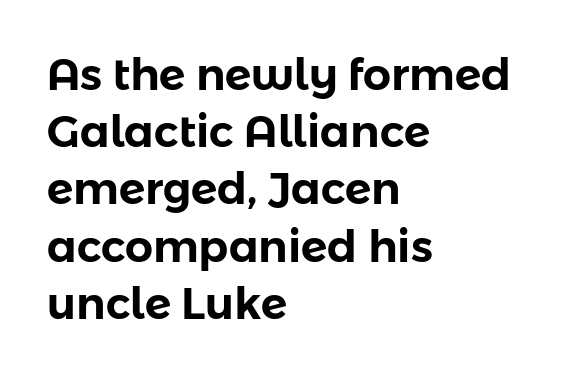
Type without underlining. Characters remain perfectly vertical along every line. This sample has the flowing, uneven cadence of proportional lettering. What's the leading like? Ordinary, nothing unusual. This rendering leaves character spacing at its baseline value. The ragged edge is on the right, which tells us the setting is flush left.
